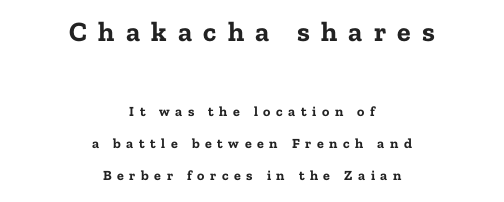
A typesetter would label this face a serif. Does extra space separate the letters? Yes, quite a lot of it. Rendered with straight, roman letterforms. Stroke thickness is high; the sample reads as a true bold. Line spacing here is loose. Think of a printed novel: that variable character pitch is what you see here.
